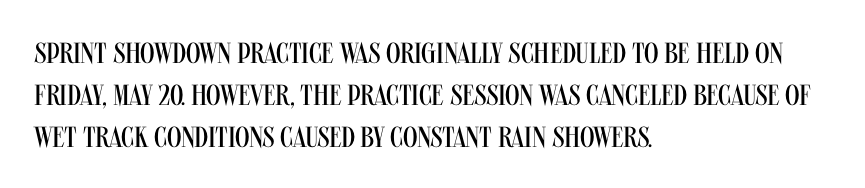
{"serif": "no", "italic": "no", "bold": "no", "weight": "regular", "width": "condensed", "stroke_contrast": "medium", "x_height": "large", "monospaced": "no", "underline": "no", "align": "left", "line_spacing": "normal", "line_spacing_ratio": 1.45, "letter_spacing": "normal", "letter_spacing_em": 0.0, "glyph_px": 29}
